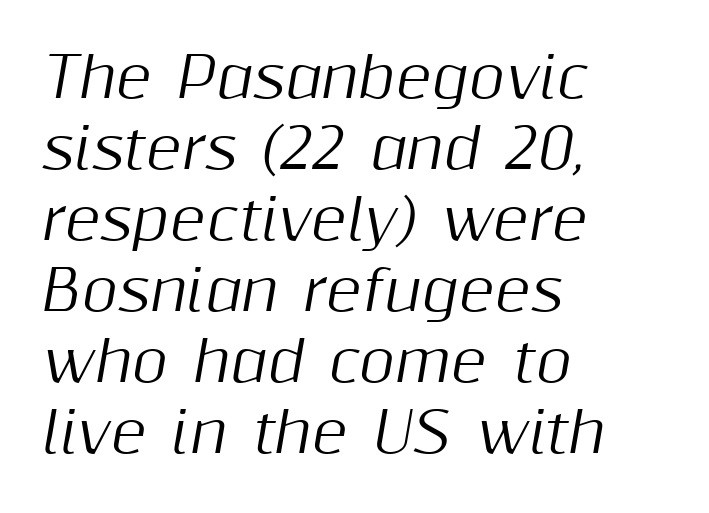
Q: Is the text italic (slanted)? A: Yes, it leans right by about 10 degrees.
Q: Is the text underlined? A: No.
Q: How is the paragraph aligned? A: Left-aligned.
Q: Is the spacing between letters normal or unusually wide? A: Normal.
Q: Is the spacing between lines tight, normal or loose? A: Normal.
Q: Width (condensed, normal, or wide)? A: Normal.
Q: Stroke contrast? A: Medium.
Q: x-height? A: Medium.
Q: Monospaced? A: No.
